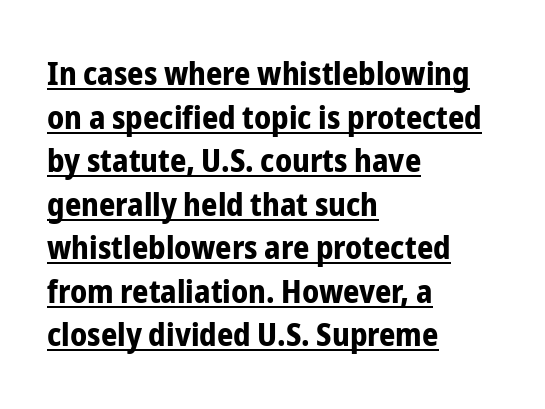
{"serif": "no", "italic": "no", "bold": "yes", "weight": "bold", "width": "condensed", "stroke_contrast": "low", "x_height": "medium", "monospaced": "no", "underline": "yes", "align": "left", "line_spacing": "normal", "line_spacing_ratio": 1.36, "letter_spacing": "normal", "letter_spacing_em": 0.0, "glyph_px": 32}
